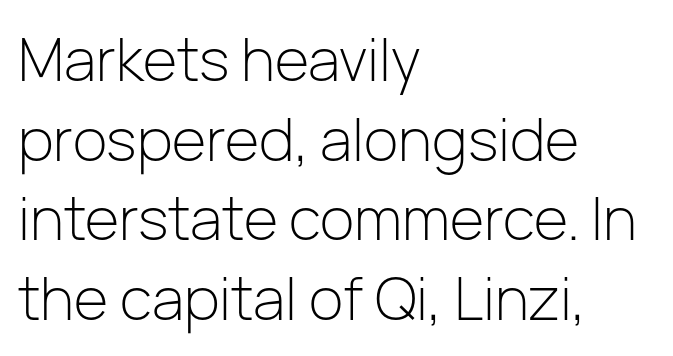
{"serif": "no", "italic": "no", "bold": "no", "weight": "light", "width": "normal", "stroke_contrast": "low", "x_height": "medium", "monospaced": "no", "underline": "no", "align": "left", "line_spacing": "normal", "line_spacing_ratio": 1.35, "letter_spacing": "normal", "letter_spacing_em": 0.0, "glyph_px": 59}
